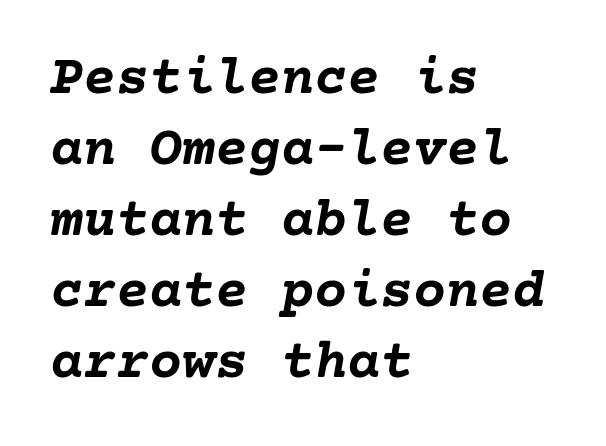
Q: Is the text bold? A: Yes.
Q: Is the text italic (slanted)? A: Yes, it leans right by about 10 degrees.
Q: Is the text underlined? A: No.
Q: How is the paragraph aligned? A: Left-aligned.
Q: Is the spacing between letters normal or unusually wide? A: Normal.
Q: Is the spacing between lines tight, normal or loose? A: Normal.
Q: Width (condensed, normal, or wide)? A: Normal.
Q: Stroke contrast? A: Low.
Q: x-height? A: Medium.
